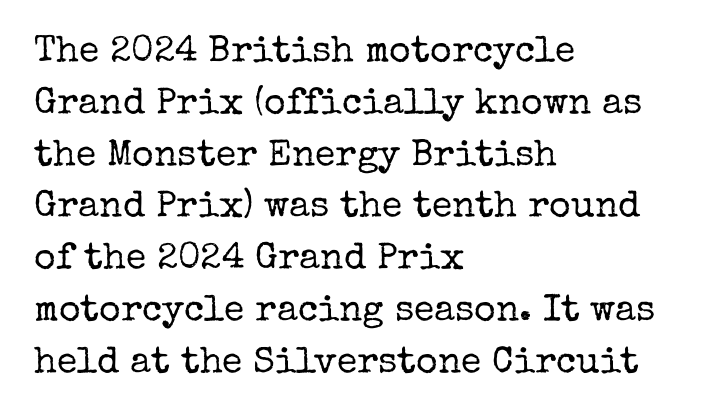
The image shows 37 px regular-weight serif type, upright; set left-aligned, normal line spacing (1.4x), normal letter spacing, not underlined; low stroke contrast and a medium x-height.
